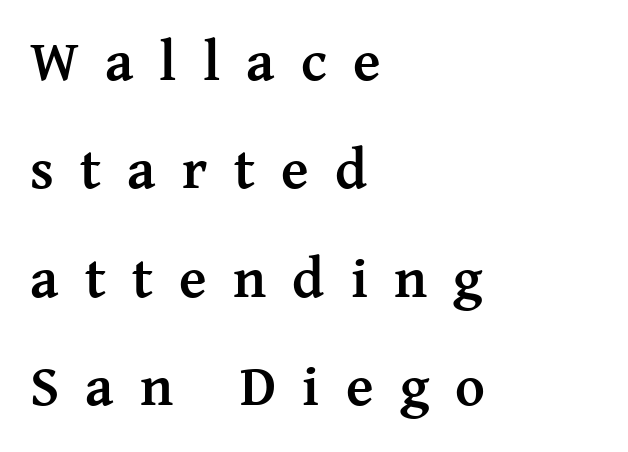
{"serif": "yes", "italic": "no", "bold": "yes", "weight": "semibold", "width": "normal", "stroke_contrast": "medium", "x_height": "medium", "monospaced": "no", "underline": "no", "align": "left", "line_spacing": "loose", "line_spacing_ratio": 1.9, "letter_spacing": "wide", "letter_spacing_em": 0.46, "glyph_px": 57}
